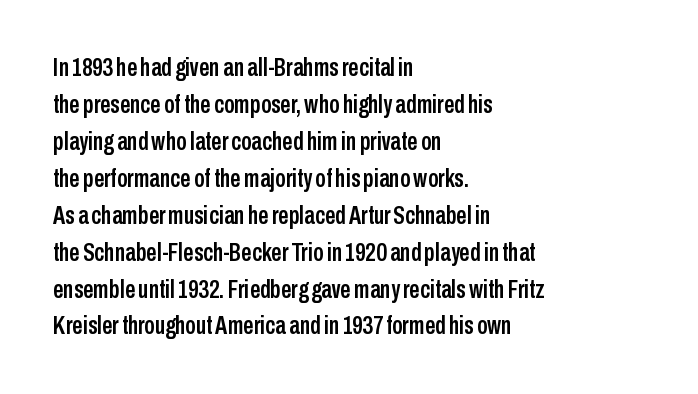
Inter-character spacing is left at the font's built-in metrics. Bare-footed words on every line. Every stem runs plumb, perpendicular to the baseline. Line spacing here is normal. Every row of glyphs begins at an identical x-position on the left.
